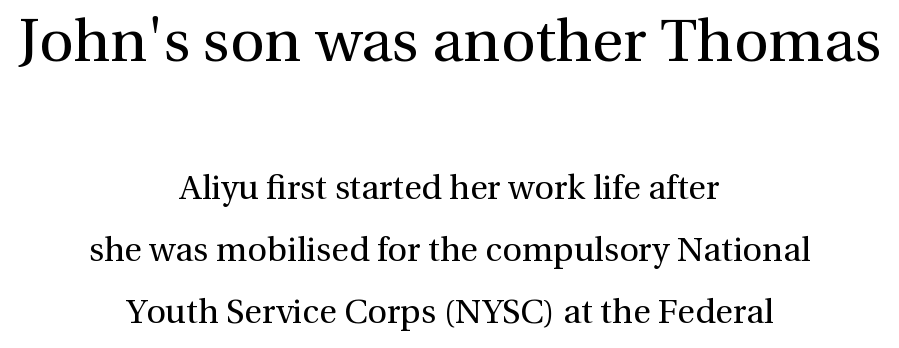
The image shows 60 px regular-weight serif type, upright; set centered, line spacing 1.82x, normal letter spacing, not underlined; the first (top) block is 1.76x larger; a medium x-height.
